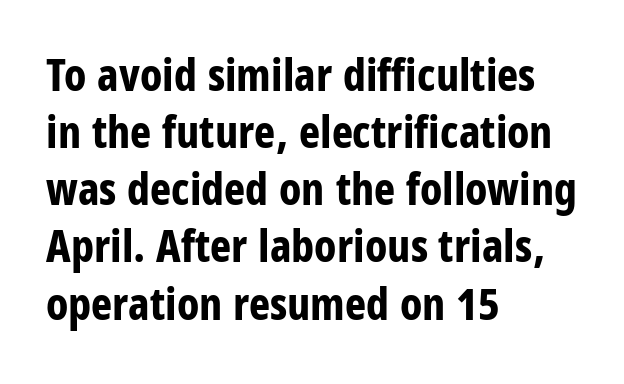
The image shows 45 px bold, condensed sans-serif type, upright; set left-aligned, normal line spacing (1.27x), normal letter spacing, not underlined; low stroke contrast and a large x-height.
